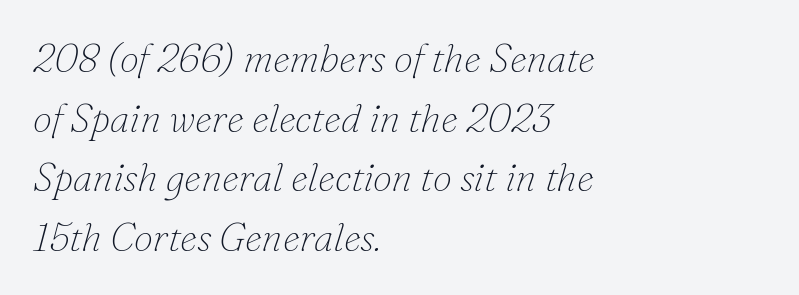
{"serif": "yes", "italic": "yes", "lean": "right", "slant_degrees": 16, "bold": "no", "weight": "thin", "width": "normal", "stroke_contrast": "low", "x_height": "small", "monospaced": "no", "underline": "no", "align": "left", "line_spacing": "normal", "line_spacing_ratio": 1.53, "letter_spacing": "normal", "letter_spacing_em": 0.0, "glyph_px": 39}
